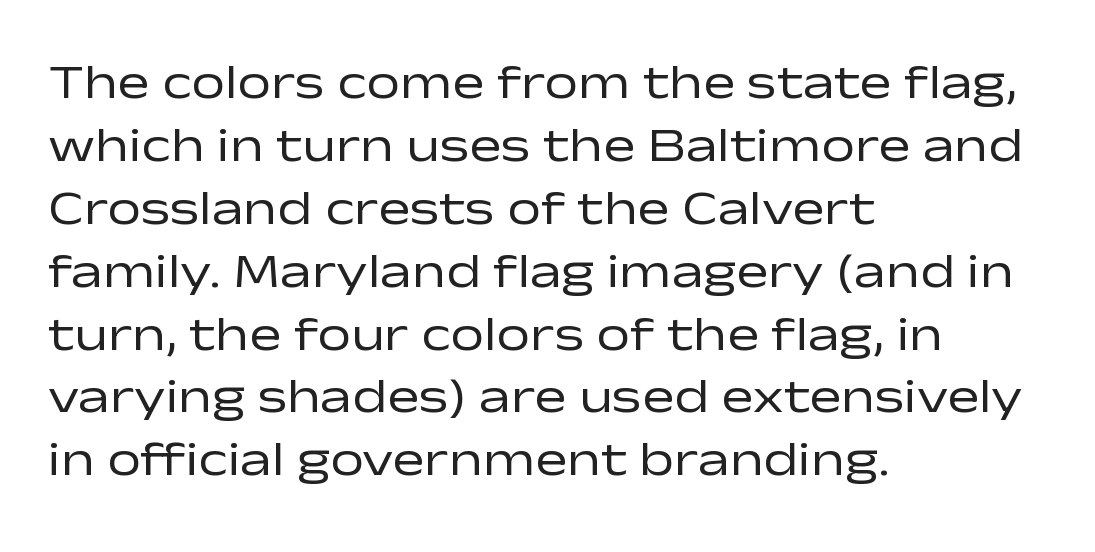
Q: Is the text bold? A: No.
Q: Is the text italic (slanted)? A: No, it is upright.
Q: Is the typeface a serif or a sans-serif typeface? A: Sans-serif.
Q: Is the text underlined? A: No.
Q: How is the paragraph aligned? A: Left-aligned.
Q: Is the spacing between letters normal or unusually wide? A: Normal.
Q: Is the spacing between lines tight, normal or loose? A: Normal.
Q: Width (condensed, normal, or wide)? A: Wide.
Q: Stroke contrast? A: Low.
Q: x-height? A: Medium.
Q: Monospaced? A: No.
